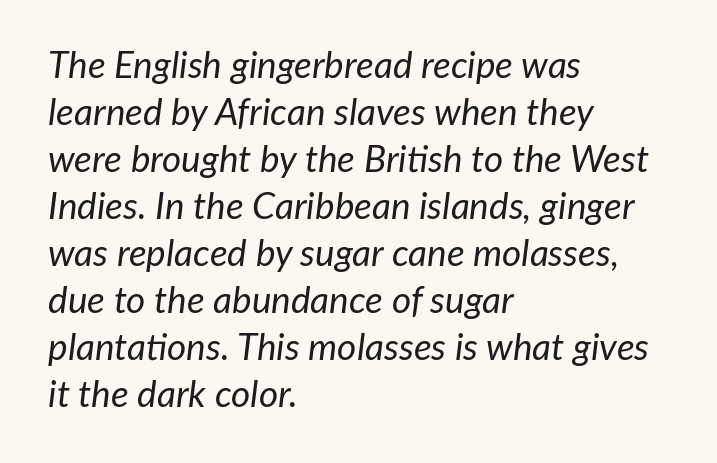
Q: Is the text bold? A: No.
Q: Is the text italic (slanted)? A: Yes, it leans right by about 7 degrees.
Q: Is the text underlined? A: No.
Q: How is the paragraph aligned? A: Left-aligned.
Q: Is the spacing between letters normal or unusually wide? A: Normal.
Q: Is the spacing between lines tight, normal or loose? A: Normal.
Q: Width (condensed, normal, or wide)? A: Normal.
Q: Stroke contrast? A: Low.
Q: x-height? A: Medium.
Q: Monospaced? A: No.
